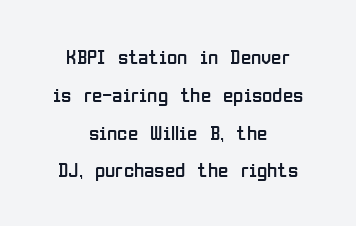
In terms of letterspacing, this is plain default setting. The typesetter chose a symmetrical, centered arrangement here. Quick note: underline off. These glyphs show unthickened strokes, regular width or finer. A typesetter would mark this as roman, not italic.
